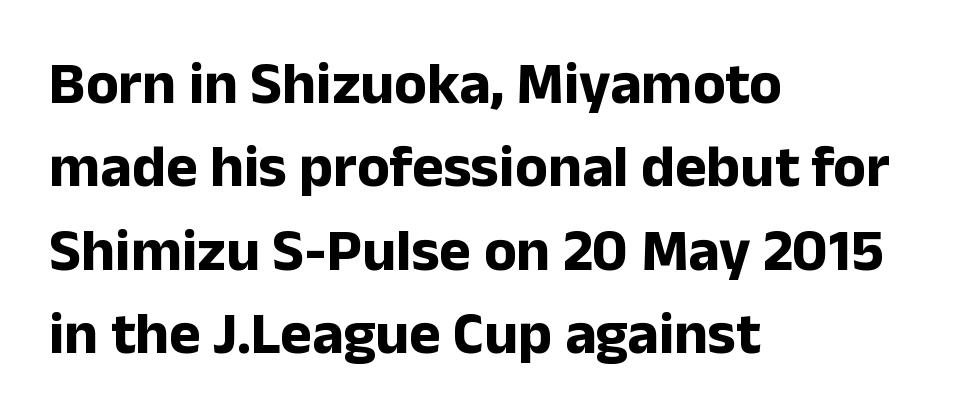
Observe the ordinary spacing: letters are neighbours, not strangers. The designer left line spacing at the default. I'd call this a sans setting — the letters go barefoot. Teacher's note: observe the even left margin — that is flush-left alignment. When letters stand straight like this, we call the style roman or upright. Is the type bold? Yes — the strokes are clearly thick and heavy.
